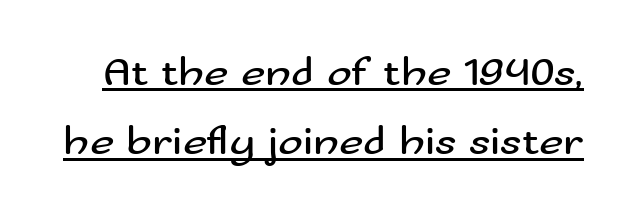
{"serif": "no", "italic": "no", "bold": "no", "weight": "regular", "width": "wide", "stroke_contrast": "medium", "x_height": "small", "monospaced": "no", "underline": "yes", "line_spacing": "normal", "line_spacing_ratio": 1.65, "letter_spacing": "normal", "letter_spacing_em": 0.0, "glyph_px": 42}
